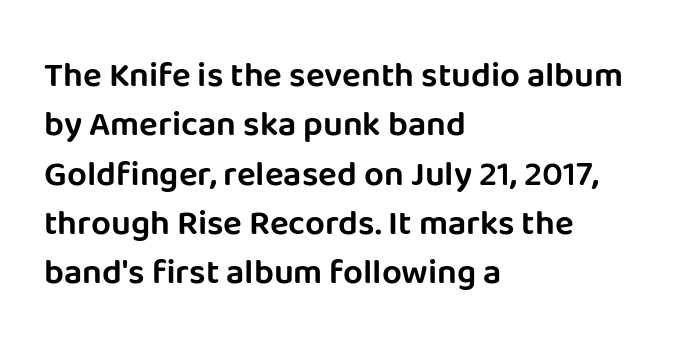
Q: Is the text italic (slanted)? A: No, it is upright.
Q: Is the typeface a serif or a sans-serif typeface? A: Sans-serif.
Q: Is the text underlined? A: No.
Q: How is the paragraph aligned? A: Left-aligned.
Q: Is the spacing between letters normal or unusually wide? A: Normal.
Q: Is the spacing between lines tight, normal or loose? A: Normal.
Q: Width (condensed, normal, or wide)? A: Normal.
Q: Stroke contrast? A: Low.
Q: x-height? A: Large.
Q: Monospaced? A: No.
